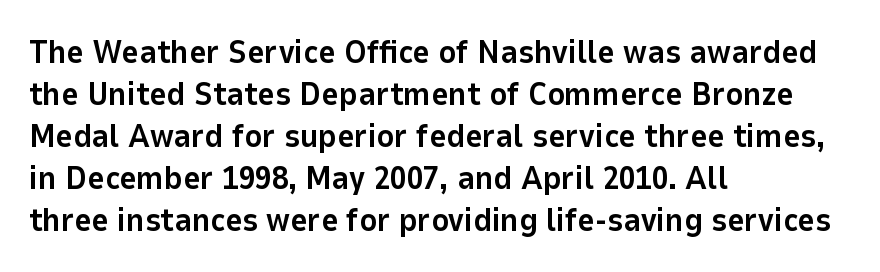
Q: Is the text bold? A: Yes.
Q: Is the text italic (slanted)? A: No, it is upright.
Q: Is the typeface a serif or a sans-serif typeface? A: Sans-serif.
Q: Is the text underlined? A: No.
Q: How is the paragraph aligned? A: Left-aligned.
Q: Is the spacing between letters normal or unusually wide? A: Normal.
Q: Is the spacing between lines tight, normal or loose? A: Normal.
Q: Width (condensed, normal, or wide)? A: Normal.
Q: Stroke contrast? A: Low.
Q: x-height? A: Medium.
Q: Monospaced? A: No.
